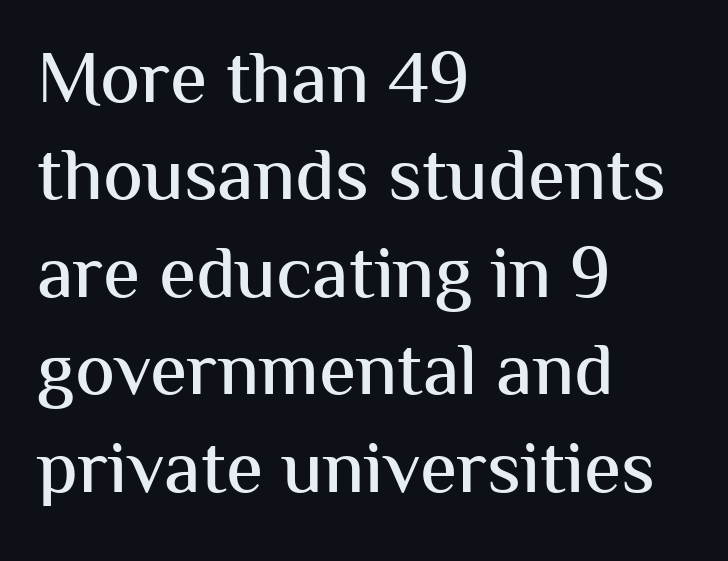
How would I describe the line gaps? Plain and ordinary. The specimen omits any rule beneath the text block's lines. Each letter keeps its own natural width here, so spacing adapts to shape. Here the glyphs are tracked normally, forming tight word shapes. The compositor pushed each line to the left boundary. Ascenders rise straight up at ninety degrees.
